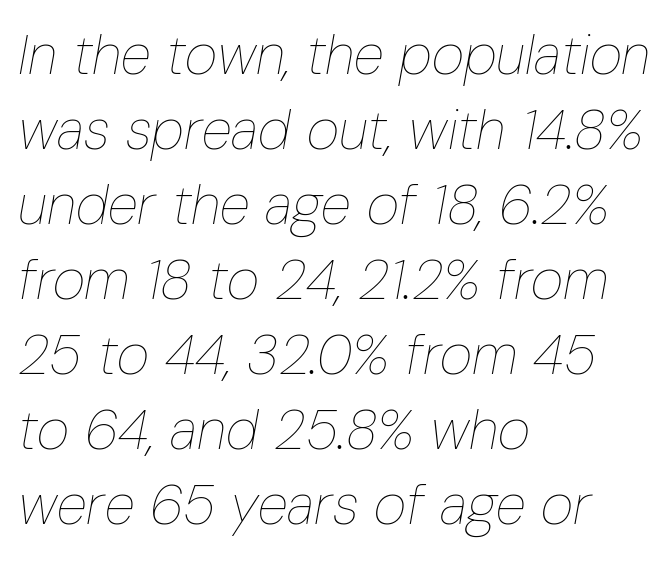
The image shows 56 px thin, condensed type, italic (leaning right); set left-aligned, normal line spacing (1.34x), normal letter spacing, not underlined; low stroke contrast and a medium x-height.
